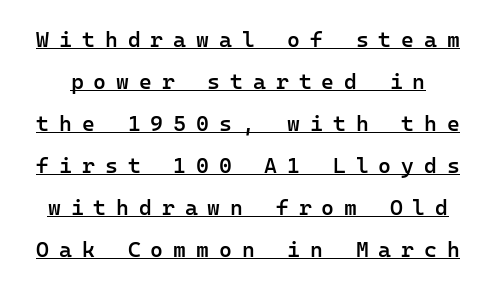
{"italic": "no", "bold": "semi", "underline": "yes", "line_spacing": "loose", "line_spacing_ratio": 1.91, "letter_spacing": "wide", "letter_spacing_em": 0.45, "glyph_px": 22}
